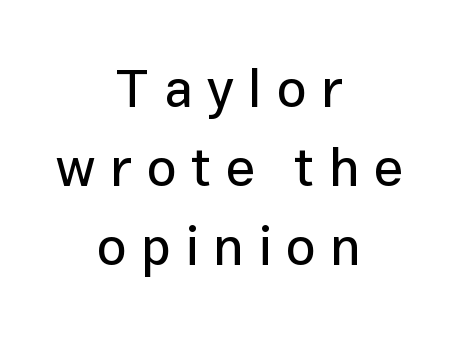
Where is the straight margin? There isn't one; the lines are centered. The letters stand upright; this is a roman face. These lines have a slow, spaced-out rhythm from letter to letter. Evenly set lines give the paragraph a standard silhouette.
